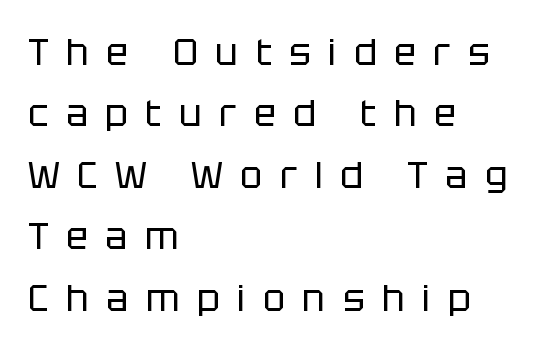
{"serif": "no", "italic": "no", "bold": "no", "weight": "regular", "width": "normal", "stroke_contrast": "low", "x_height": "large", "monospaced": "no", "underline": "no", "align": "left", "line_spacing": "normal", "line_spacing_ratio": 1.66, "letter_spacing": "wide", "letter_spacing_em": 0.47, "glyph_px": 37}
